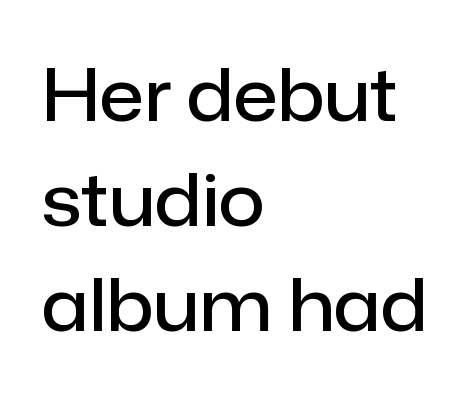
{"serif": "no", "italic": "no", "bold": "semi", "weight": "semibold", "width": "normal", "stroke_contrast": "low", "x_height": "medium", "monospaced": "no", "underline": "no", "align": "left", "line_spacing": "normal", "line_spacing_ratio": 1.46, "letter_spacing": "normal", "letter_spacing_em": 0.0, "glyph_px": 72}
